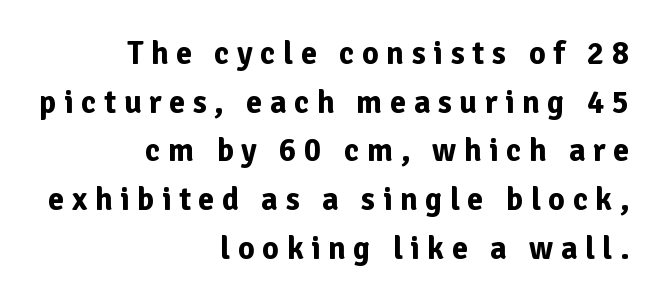
{"serif": "no", "italic": "no", "bold": "yes", "weight": "bold", "width": "normal", "stroke_contrast": "low", "x_height": "medium", "monospaced": "no", "underline": "no", "align": "right", "line_spacing": "normal", "line_spacing_ratio": 1.52, "letter_spacing": "wide", "letter_spacing_em": 0.24, "glyph_px": 32}
